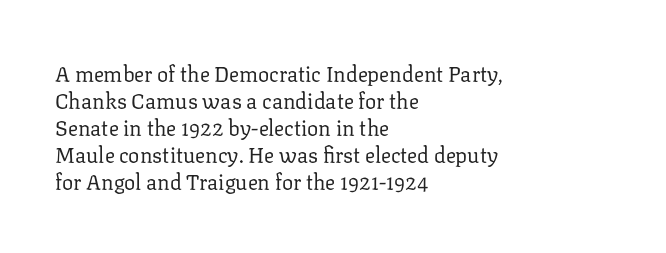
Q: Is the text bold? A: No.
Q: Is the text italic (slanted)? A: No, it is upright.
Q: Is the text underlined? A: No.
Q: How is the paragraph aligned? A: Left-aligned.
Q: Is the spacing between letters normal or unusually wide? A: Normal.
Q: Is the spacing between lines tight, normal or loose? A: Normal.
